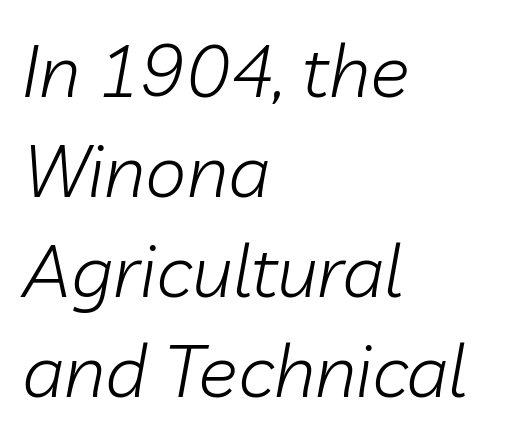
{"italic": "yes", "lean": "right", "slant_degrees": 10, "bold": "no", "weight": "light", "width": "normal", "stroke_contrast": "low", "x_height": "medium", "monospaced": "no", "underline": "no", "align": "left", "line_spacing": "normal", "line_spacing_ratio": 1.35, "letter_spacing": "normal", "letter_spacing_em": 0.0, "glyph_px": 74}
